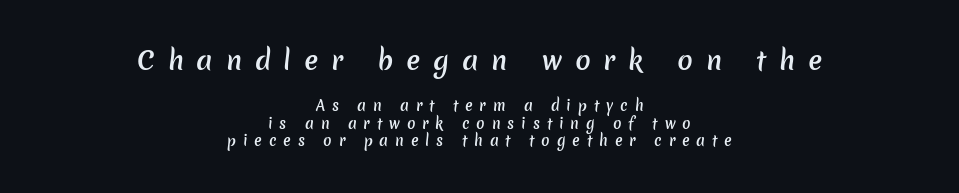
Leftover space on each line is divided equally before and after the words. This rendering widens character spacing well past its baseline value. Just letters on the line, the space beneath them empty. Look at the glyph heights: the upper group is clearly the bigger setting.
